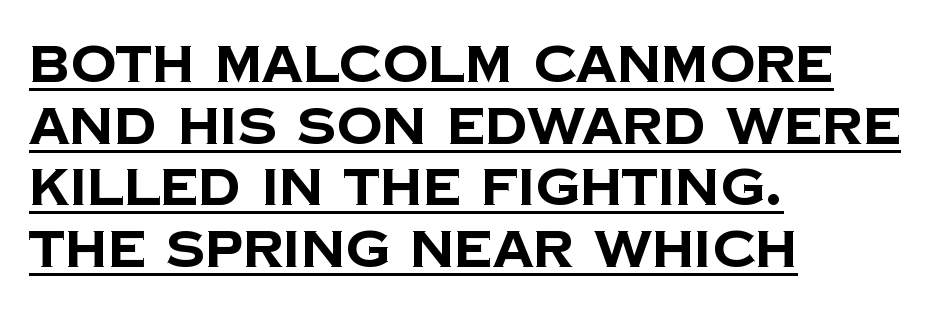
The image shows 51 px bold sans-serif type; set left-aligned, line spacing 1.21x, normal letter spacing, underlined; low stroke contrast and a large x-height.
